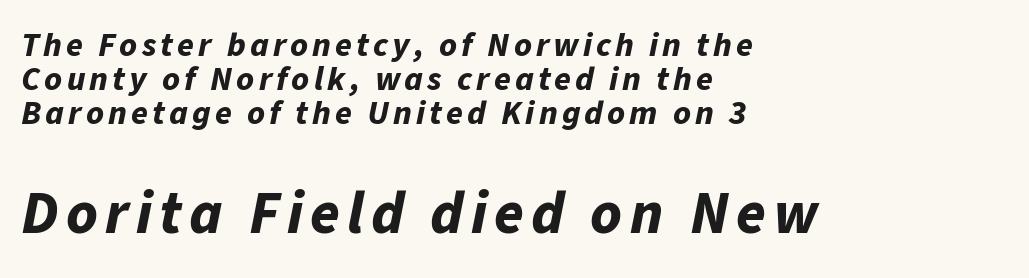
Q: Is the text bold? A: Yes.
Q: Is the text italic (slanted)? A: Yes, it leans right by about 11 degrees.
Q: Is the text underlined? A: No.
Q: How is the paragraph aligned? A: Left-aligned.
Q: Is the spacing between lines tight, normal or loose? A: Tight.
Q: Which block of text is set in a larger size, the first (top) or the second (bottom)? A: The second (bottom) one.
Q: Width (condensed, normal, or wide)? A: Normal.
Q: Stroke contrast? A: Low.
Q: x-height? A: Medium.
Q: Monospaced? A: No.
